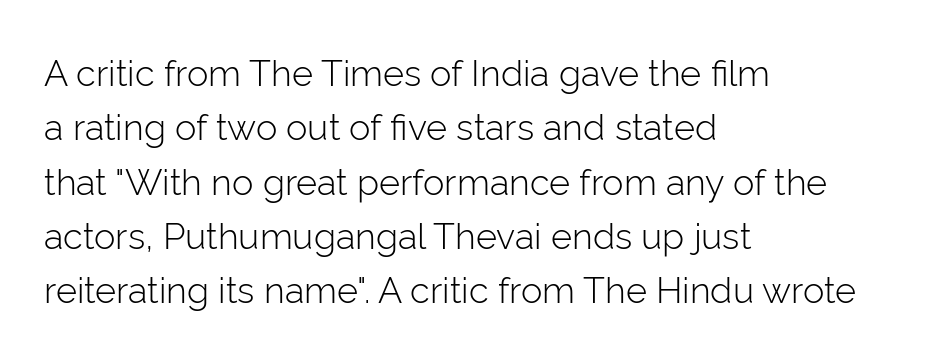
The space beneath each line is pristine and unruled. Interline gaps are of average width in this sample. The letters stand upright; this is a roman face. The passage is arranged the way most books set body copy — flush left.
